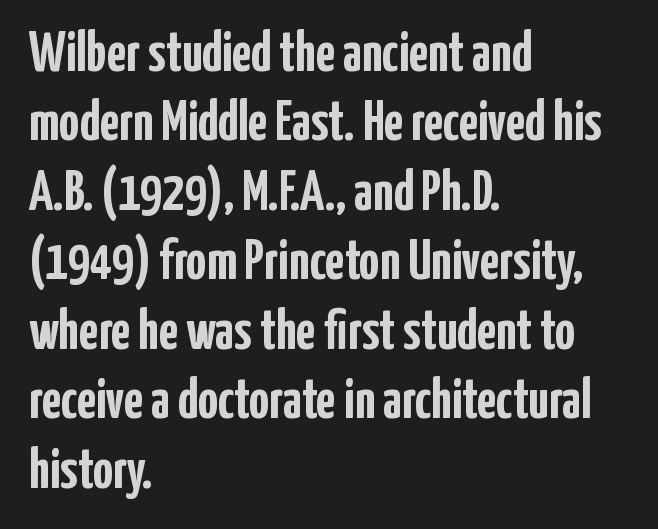
{"serif": "no", "italic": "no", "bold": "yes", "weight": "semibold", "width": "condensed", "stroke_contrast": "low", "x_height": "medium", "monospaced": "no", "underline": "no", "align": "left", "line_spacing_ratio": 1.24, "letter_spacing": "normal", "letter_spacing_em": 0.0, "glyph_px": 56}
